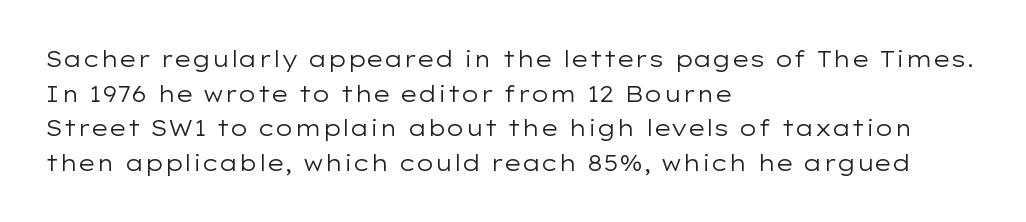
The image shows 22 px text type, upright; set left-aligned, normal line spacing (1.57x), normal letter spacing, not underlined.
